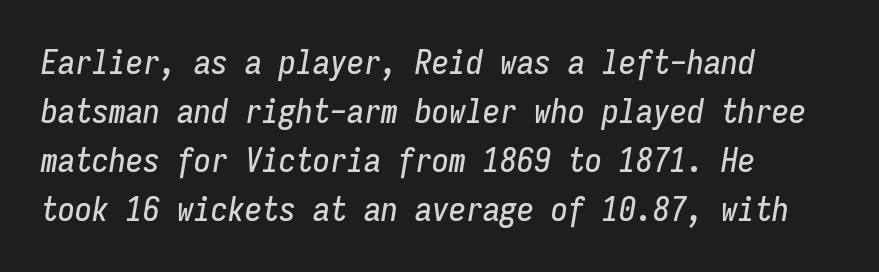
The image shows 34 px condensed type, italic (leaning right), monospaced; set left-aligned, normal line spacing (1.44x), normal letter spacing, not underlined; low stroke contrast and a medium x-height.
